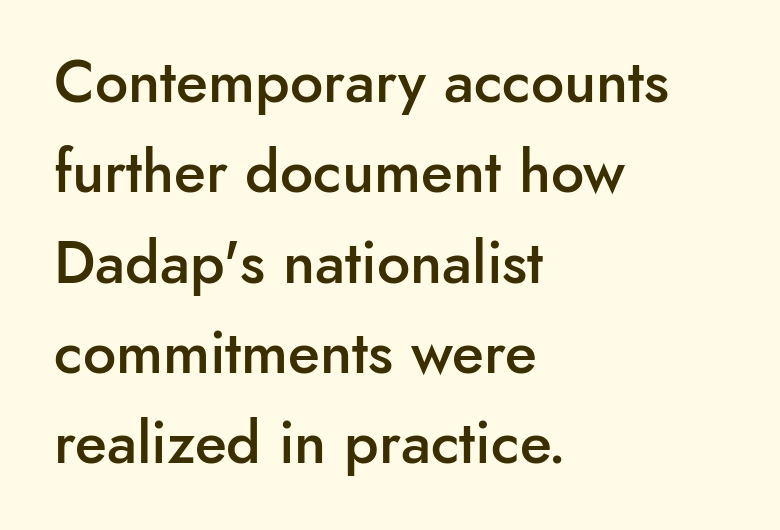
Q: Is the text bold? A: Semi-bold.
Q: Is the text italic (slanted)? A: No, it is upright.
Q: Is the typeface a serif or a sans-serif typeface? A: Sans-serif.
Q: Is the text underlined? A: No.
Q: How is the paragraph aligned? A: Left-aligned.
Q: Is the spacing between letters normal or unusually wide? A: Normal.
Q: Is the spacing between lines tight, normal or loose? A: Normal.
Q: Width (condensed, normal, or wide)? A: Normal.
Q: Stroke contrast? A: Low.
Q: x-height? A: Small.
Q: Monospaced? A: No.
